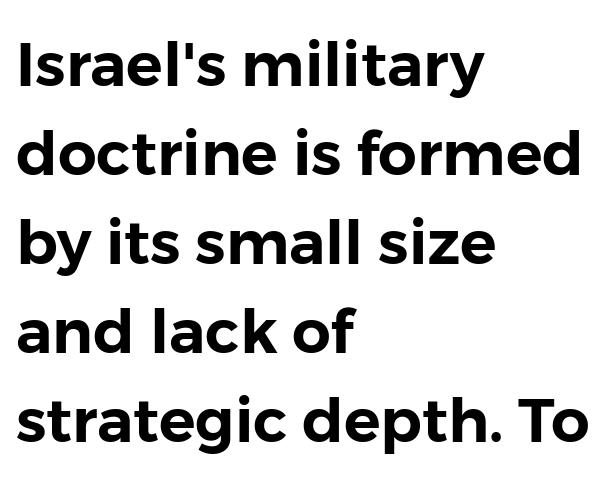
Q: Is the text italic (slanted)? A: No, it is upright.
Q: Is the typeface a serif or a sans-serif typeface? A: Sans-serif.
Q: Is the text underlined? A: No.
Q: How is the paragraph aligned? A: Left-aligned.
Q: Is the spacing between letters normal or unusually wide? A: Normal.
Q: Is the spacing between lines tight, normal or loose? A: Normal.
Q: Width (condensed, normal, or wide)? A: Normal.
Q: Stroke contrast? A: Low.
Q: x-height? A: Medium.
Q: Monospaced? A: No.
